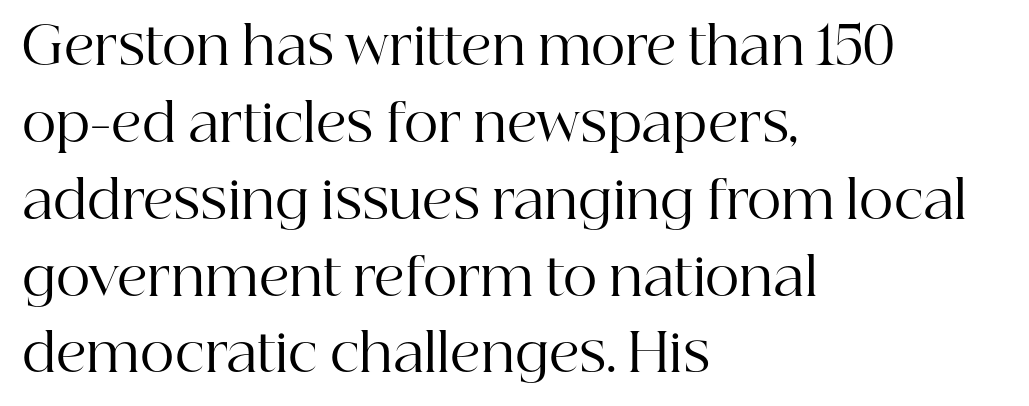
The image shows 53 px regular-weight serif type, upright; set left-aligned, normal line spacing (1.45x), normal letter spacing, not underlined; high stroke contrast and a medium x-height.
